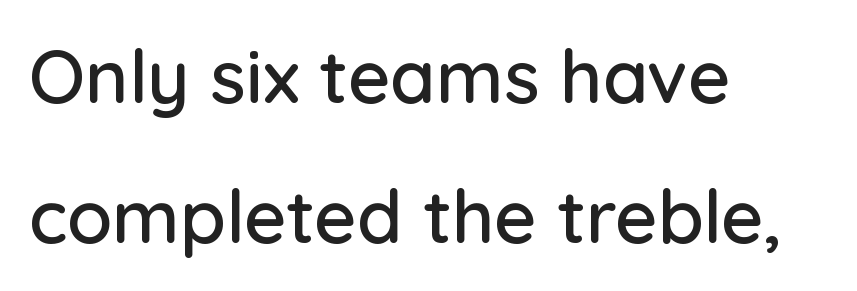
Q: Is the text italic (slanted)? A: No, it is upright.
Q: Is the typeface a serif or a sans-serif typeface? A: Sans-serif.
Q: Is the text underlined? A: No.
Q: How is the paragraph aligned? A: Left-aligned.
Q: Is the spacing between letters normal or unusually wide? A: Normal.
Q: Width (condensed, normal, or wide)? A: Normal.
Q: Stroke contrast? A: Low.
Q: x-height? A: Medium.
Q: Monospaced? A: No.
